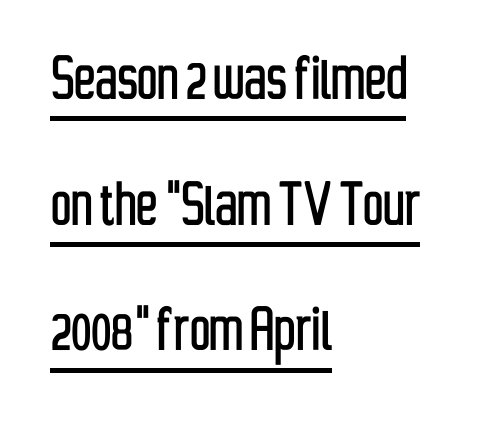
Q: Is the text italic (slanted)? A: No, it is upright.
Q: Is the typeface a serif or a sans-serif typeface? A: Sans-serif.
Q: Is the text underlined? A: Yes.
Q: How is the paragraph aligned? A: Left-aligned.
Q: Is the spacing between letters normal or unusually wide? A: Normal.
Q: Width (condensed, normal, or wide)? A: Condensed.
Q: Stroke contrast? A: Low.
Q: x-height? A: Medium.
Q: Monospaced? A: No.
